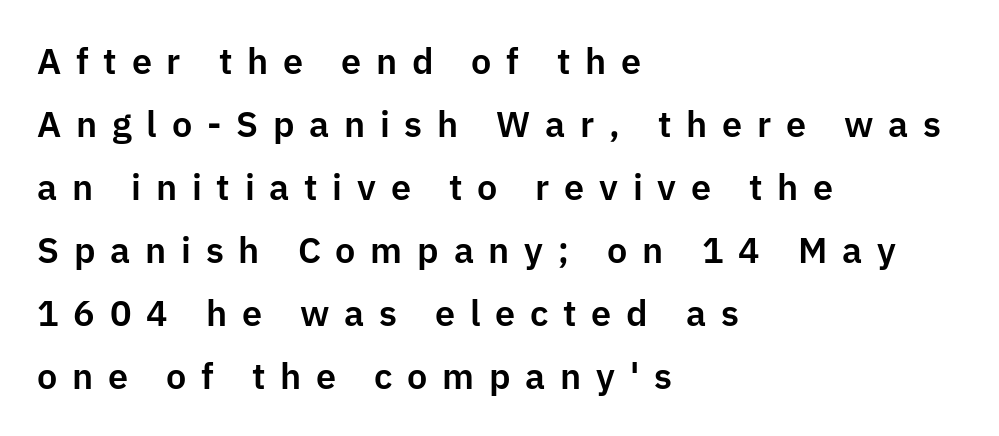
Q: Is the text italic (slanted)? A: No, it is upright.
Q: Is the typeface a serif or a sans-serif typeface? A: Sans-serif.
Q: Is the text underlined? A: No.
Q: How is the paragraph aligned? A: Left-aligned.
Q: Is the spacing between letters normal or unusually wide? A: Unusually wide.
Q: Width (condensed, normal, or wide)? A: Normal.
Q: Stroke contrast? A: Low.
Q: x-height? A: Medium.
Q: Monospaced? A: No.
